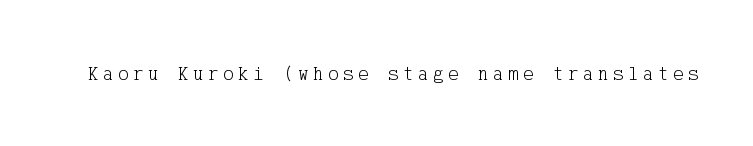
{"italic": "no", "bold": "no", "underline": "no", "letter_spacing": "wide", "letter_spacing_em": 0.22, "glyph_px": 20}
